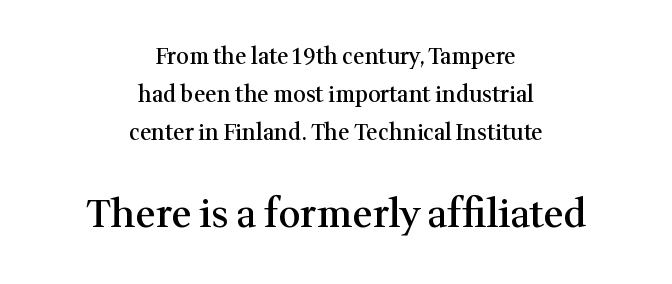
{"serif": "yes", "italic": "no", "bold": "semi", "weight": "semibold", "width": "normal", "stroke_contrast": "medium", "x_height": "medium", "monospaced": "no", "underline": "no", "align": "center", "line_spacing_ratio": 1.72, "letter_spacing": "normal", "letter_spacing_em": 0.0, "larger_block": "second", "size_ratio": 1.77, "glyph_px": 39}
